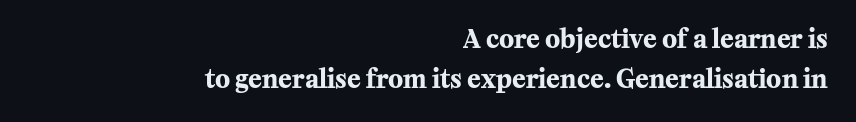
Q: Is the text bold? A: Yes.
Q: Is the text italic (slanted)? A: No, it is upright.
Q: Is the text underlined? A: No.
Q: How is the paragraph aligned? A: Right-aligned.
Q: Is the spacing between letters normal or unusually wide? A: Normal.
Q: Is the spacing between lines tight, normal or loose? A: Normal.
